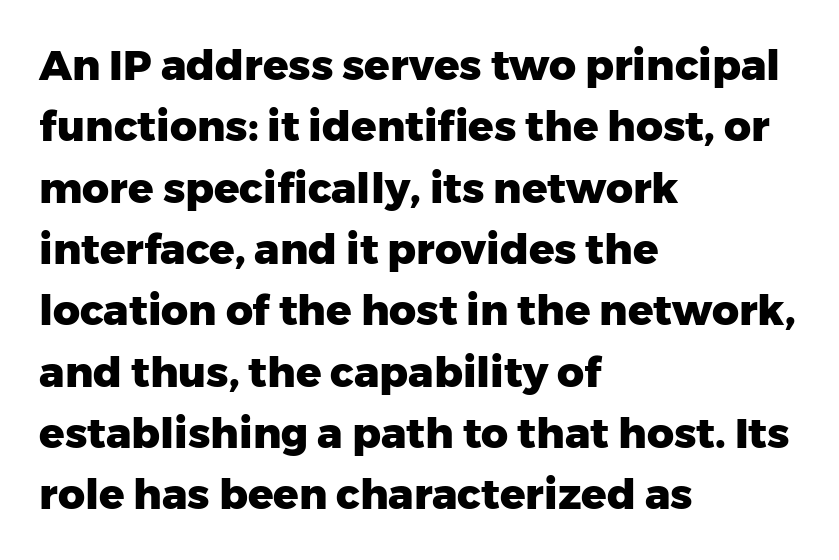
{"serif": "no", "italic": "no", "bold": "yes", "weight": "heavy", "width": "normal", "stroke_contrast": "low", "x_height": "medium", "monospaced": "no", "underline": "no", "align": "left", "line_spacing": "normal", "line_spacing_ratio": 1.46, "letter_spacing": "normal", "letter_spacing_em": 0.0, "glyph_px": 42}
